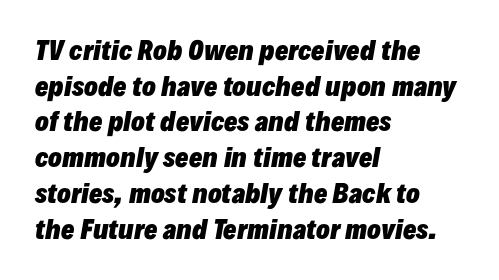
{"italic": "yes", "lean": "right", "slant_degrees": 10, "bold": "yes", "underline": "no", "align": "left", "line_spacing": "normal", "line_spacing_ratio": 1.43, "letter_spacing": "normal", "letter_spacing_em": 0.0, "glyph_px": 25}
